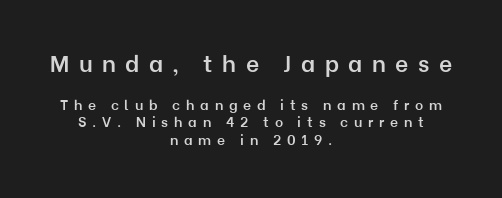
Q: Is the text bold? A: Semi-bold.
Q: Is the text italic (slanted)? A: No, it is upright.
Q: Is the text underlined? A: No.
Q: How is the paragraph aligned? A: Centered.
Q: Is the spacing between letters normal or unusually wide? A: Unusually wide.
Q: Which block of text is set in a larger size, the first (top) or the second (bottom)? A: The first (top) one.
